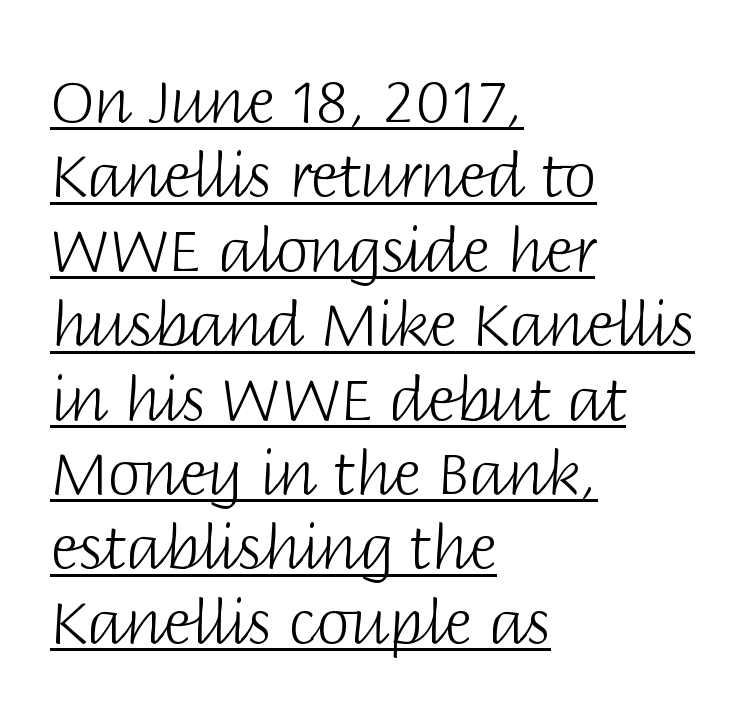
This rendering employs a face without finishing strokes, i.e., a sans-serif. The rendering keeps characters at their native spacing. Line beginnings align vertically; line endings do not. The glyphs are accompanied by a horizontal stroke just below them. Varying glyph widths throughout — classic text-font behaviour.
